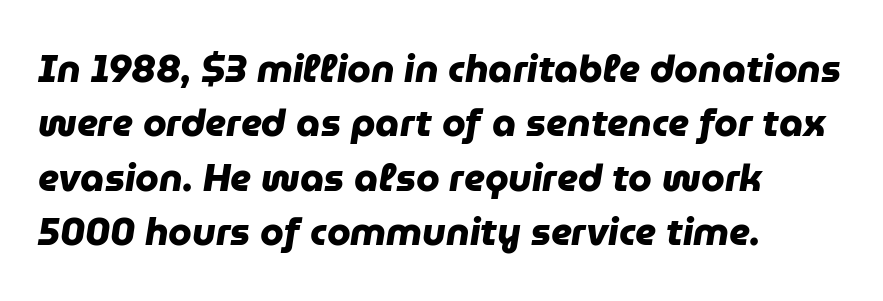
{"serif": "no", "bold": "yes", "weight": "heavy", "width": "normal", "stroke_contrast": "low", "x_height": "medium", "monospaced": "no", "underline": "no", "align": "left", "line_spacing": "normal", "line_spacing_ratio": 1.43, "letter_spacing": "normal", "letter_spacing_em": 0.0, "glyph_px": 38}
